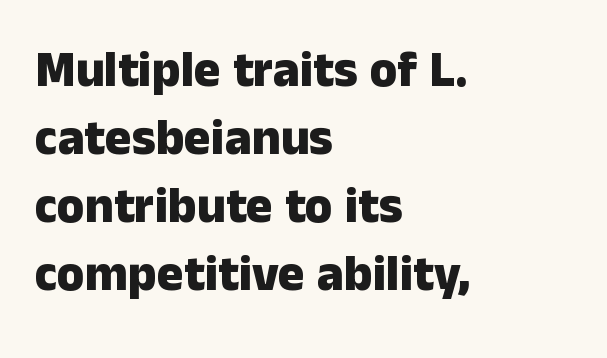
{"serif": "no", "italic": "no", "bold": "yes", "weight": "heavy", "width": "normal", "stroke_contrast": "low", "x_height": "medium", "monospaced": "no", "underline": "no", "align": "left", "line_spacing": "normal", "line_spacing_ratio": 1.36, "letter_spacing": "normal", "letter_spacing_em": 0.0, "glyph_px": 50}
